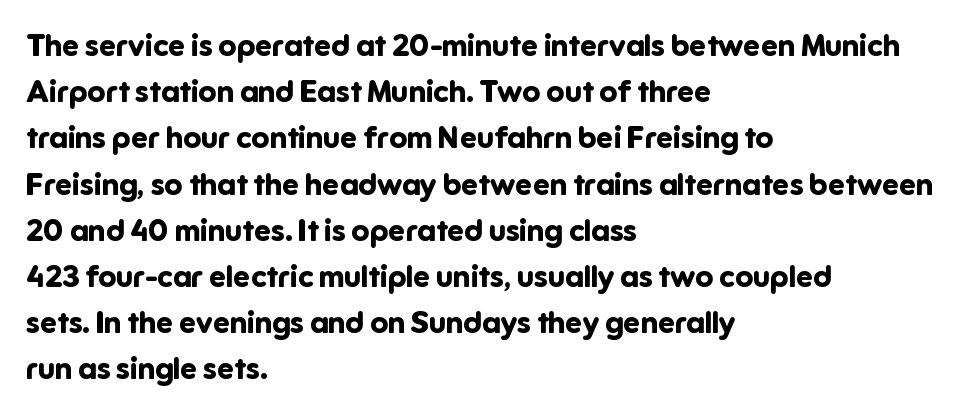
{"serif": "no", "italic": "no", "bold": "yes", "weight": "bold", "width": "normal", "stroke_contrast": "low", "x_height": "medium", "monospaced": "no", "underline": "no", "align": "left", "line_spacing": "normal", "line_spacing_ratio": 1.54, "letter_spacing": "normal", "letter_spacing_em": 0.0, "glyph_px": 30}
